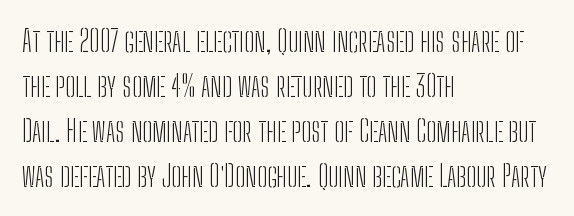
Q: Is the text bold? A: No.
Q: Is the text italic (slanted)? A: No, it is upright.
Q: Is the typeface a serif or a sans-serif typeface? A: Sans-serif.
Q: Is the text underlined? A: No.
Q: How is the paragraph aligned? A: Left-aligned.
Q: Is the spacing between letters normal or unusually wide? A: Normal.
Q: Is the spacing between lines tight, normal or loose? A: Normal.
Q: Width (condensed, normal, or wide)? A: Condensed.
Q: Stroke contrast? A: Low.
Q: x-height? A: Medium.
Q: Monospaced? A: No.
